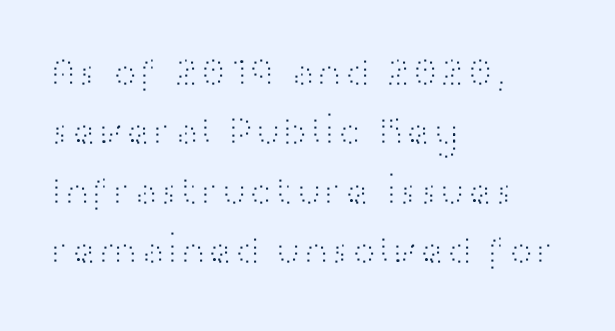
The image shows 41 px light, wide sans-serif type, upright; set left-aligned, normal line spacing (1.45x), normal letter spacing, not underlined; high stroke contrast and a medium x-height.
